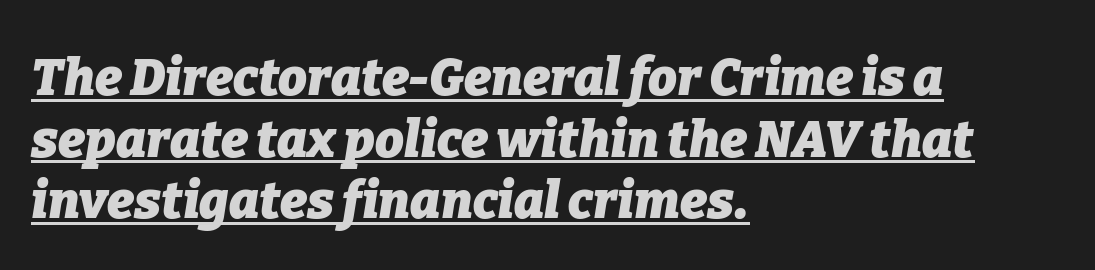
{"italic": "yes", "lean": "right", "slant_degrees": 9, "bold": "yes", "weight": "heavy", "width": "normal", "stroke_contrast": "low", "x_height": "medium", "monospaced": "no", "underline": "yes", "align": "left", "line_spacing_ratio": 1.21, "letter_spacing": "normal", "letter_spacing_em": 0.0, "glyph_px": 51}
